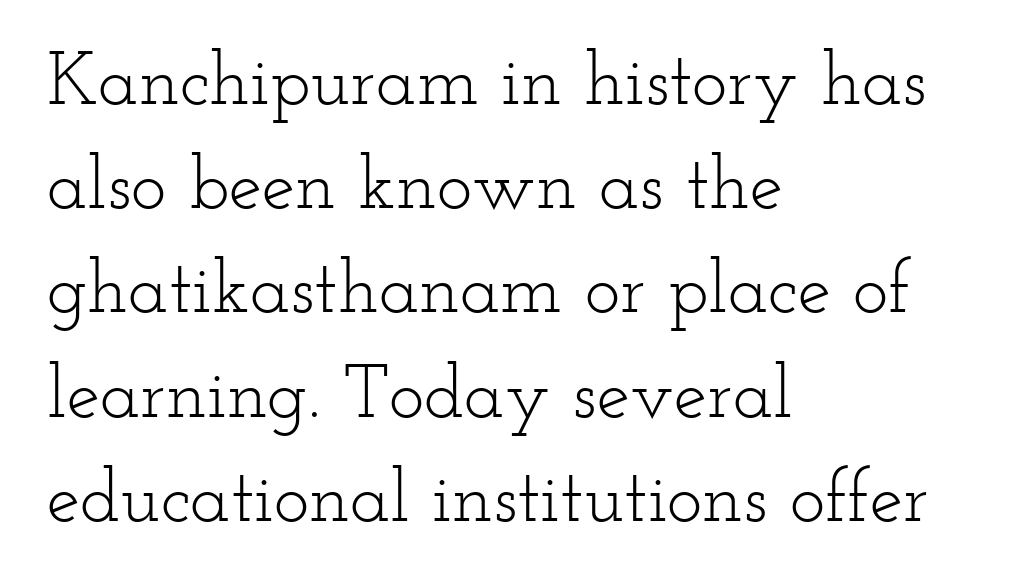
No heavy texture on the line: the type isn't bold. Underline: absent. Think of a printed novel: that variable character pitch is what you see here. Short and long lines alike share a common starting point at left. Regarding serifs, this sample has them. Evenly set lines give the paragraph a standard silhouette.
